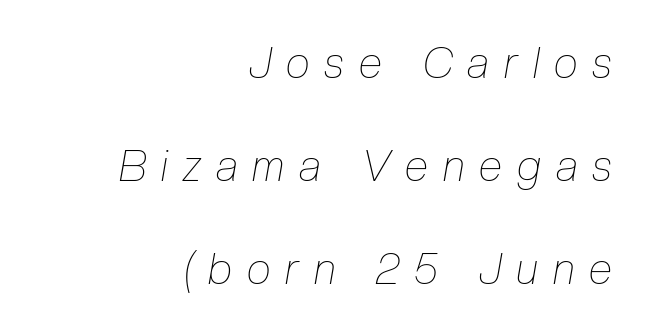
The image shows 43 px thin, condensed type, italic (leaning right); set right-aligned, loose line spacing (2.39x), unusually wide letter spacing (+0.35 em), not underlined; low stroke contrast and a medium x-height.
